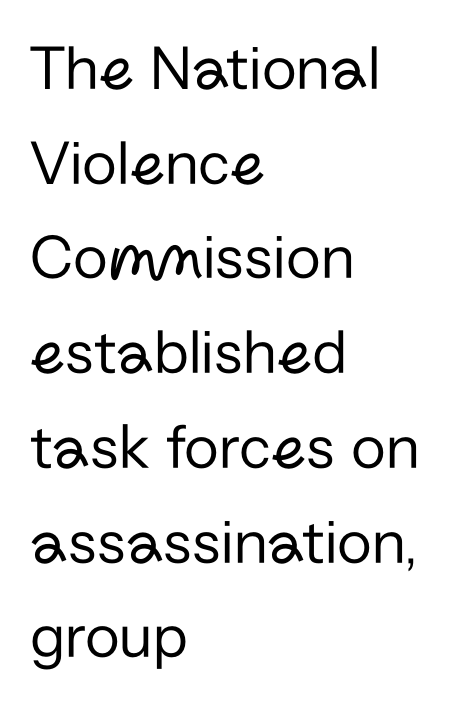
{"serif": "no", "italic": "no", "bold": "no", "weight": "regular", "width": "normal", "stroke_contrast": "low", "x_height": "medium", "monospaced": "no", "underline": "no", "align": "left", "line_spacing": "normal", "line_spacing_ratio": 1.48, "letter_spacing": "normal", "letter_spacing_em": 0.0, "glyph_px": 64}
